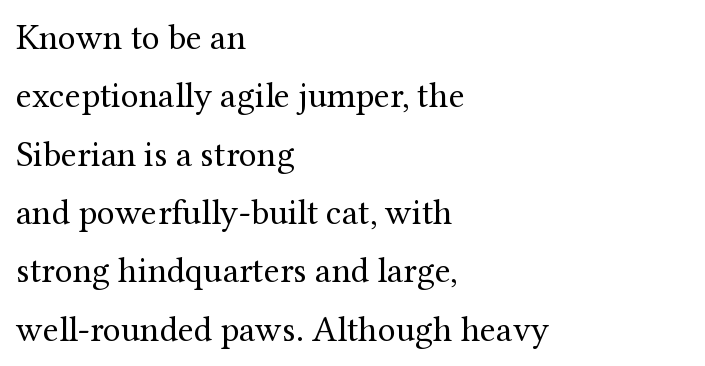
{"serif": "yes", "italic": "no", "bold": "no", "weight": "regular", "width": "normal", "stroke_contrast": "medium", "x_height": "medium", "monospaced": "no", "underline": "no", "align": "left", "line_spacing": "normal", "line_spacing_ratio": 1.62, "letter_spacing": "normal", "letter_spacing_em": 0.0, "glyph_px": 36}
